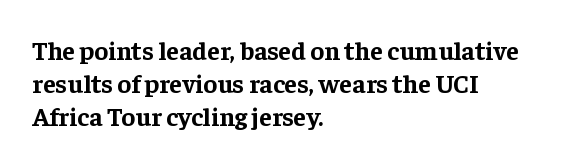
Q: Is the text bold? A: Yes.
Q: Is the text italic (slanted)? A: No, it is upright.
Q: Is the text underlined? A: No.
Q: How is the paragraph aligned? A: Left-aligned.
Q: Is the spacing between letters normal or unusually wide? A: Normal.
Q: Is the spacing between lines tight, normal or loose? A: Normal.
